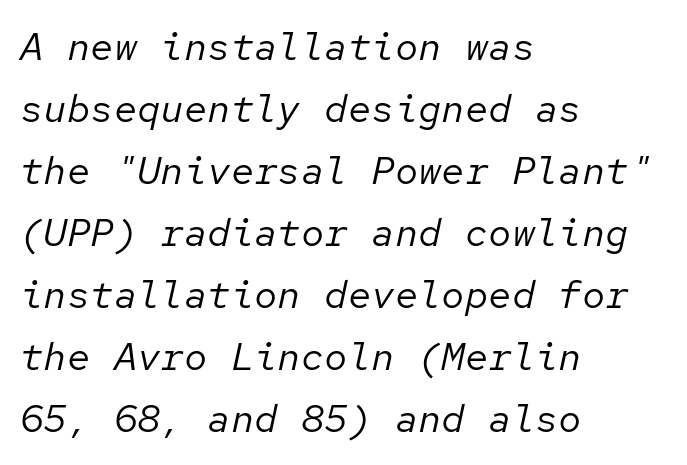
The image shows 39 px regular-weight type, italic (leaning right), monospaced; set left-aligned, normal line spacing (1.59x), normal letter spacing, not underlined; low stroke contrast and a medium x-height.
